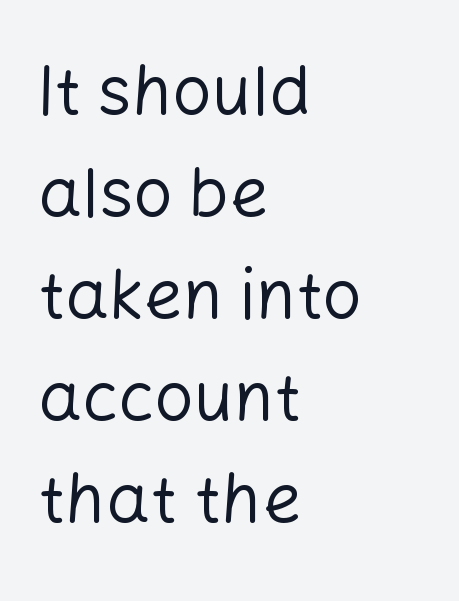
The image shows 69 px regular-weight sans-serif type, upright; set left-aligned, normal line spacing (1.48x), normal letter spacing, not underlined; low stroke contrast and a medium x-height.
